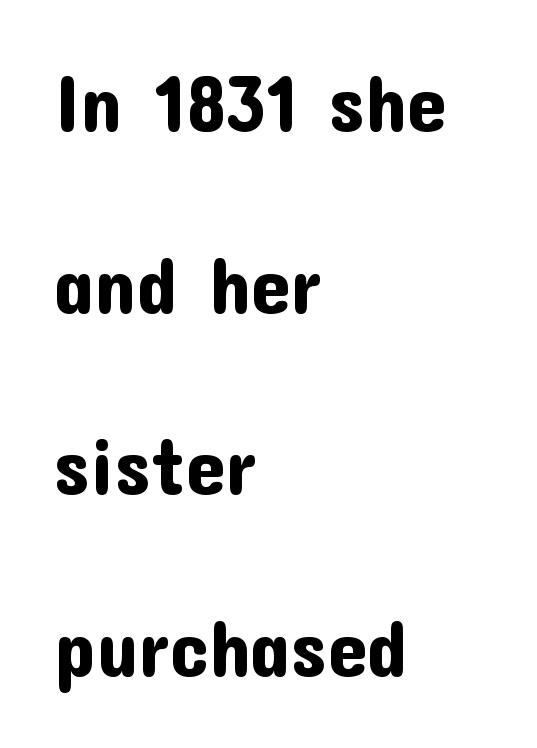
Short note: letters normally spaced. Vertical spacing — loose. Do the characters align in a grid? No, the font is proportional. Is this a sans? Yes — the strokes have no serifs. Teacher's note: observe the even left margin — that is flush-left alignment.
